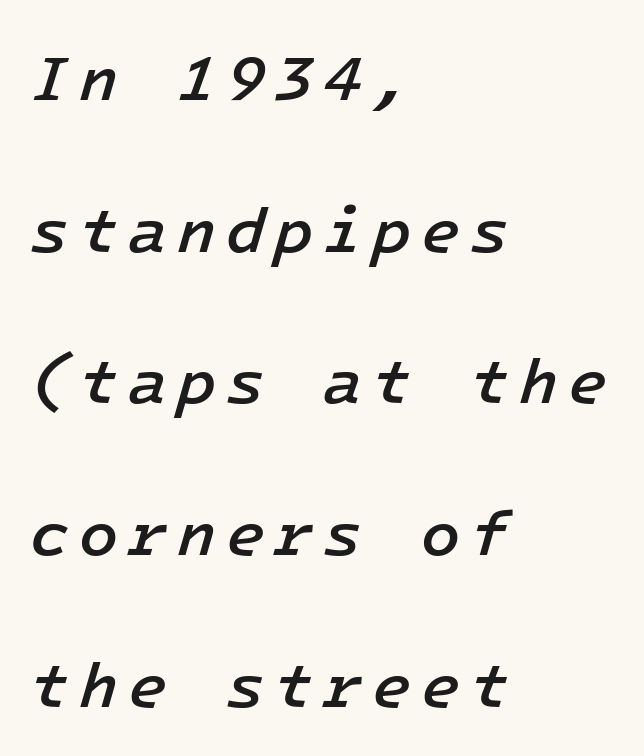
The image shows 64 px semibold type, italic (leaning right), monospaced; set left-aligned, loose line spacing (2.37x), not underlined; low stroke contrast and a medium x-height.
